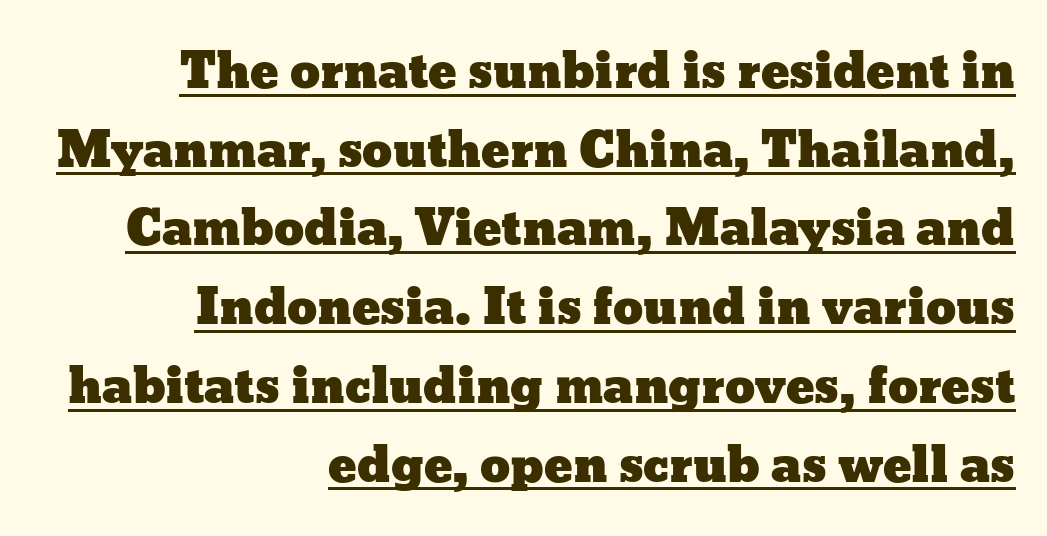
{"italic": "no", "width": "wide", "stroke_contrast": "low", "x_height": "medium", "monospaced": "no", "underline": "yes", "align": "right", "line_spacing": "normal", "line_spacing_ratio": 1.64, "letter_spacing": "normal", "letter_spacing_em": 0.0, "glyph_px": 48}
